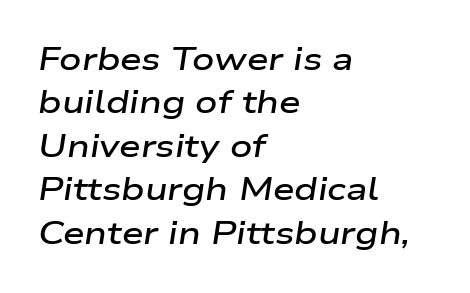
Here the glyphs are tracked normally, forming tight word shapes. Students, observe: this is what conventionally led text looks like. Posture: slanted. Do the characters align in a grid? No, the font is proportional.
